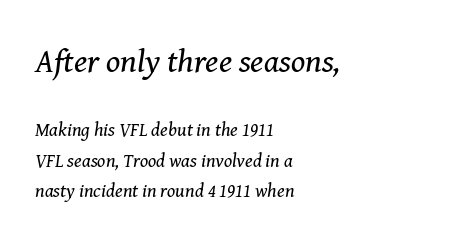
Q: Is the text bold? A: No.
Q: Is the text italic (slanted)? A: Yes, it leans right by about 8 degrees.
Q: Is the typeface a serif or a sans-serif typeface? A: Serif.
Q: Is the text underlined? A: No.
Q: How is the paragraph aligned? A: Left-aligned.
Q: Is the spacing between letters normal or unusually wide? A: Normal.
Q: Is the spacing between lines tight, normal or loose? A: Normal.
Q: Which block of text is set in a larger size, the first (top) or the second (bottom)? A: The first (top) one.
Q: Width (condensed, normal, or wide)? A: Normal.
Q: Stroke contrast? A: Medium.
Q: x-height? A: Medium.
Q: Monospaced? A: No.
